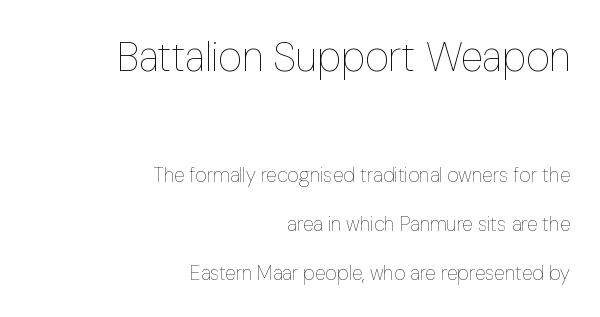
The image shows 41 px thin, condensed type, upright; set right-aligned, loose line spacing (2.43x), normal letter spacing, not underlined; the first (top) block is 2.05x larger; low stroke contrast and a medium x-height.
